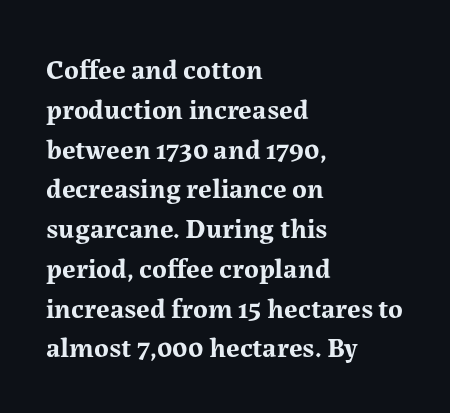
The image shows 28 px bold serif type, upright; set left-aligned, normal line spacing (1.42x), normal letter spacing, not underlined; medium stroke contrast and a medium x-height.
